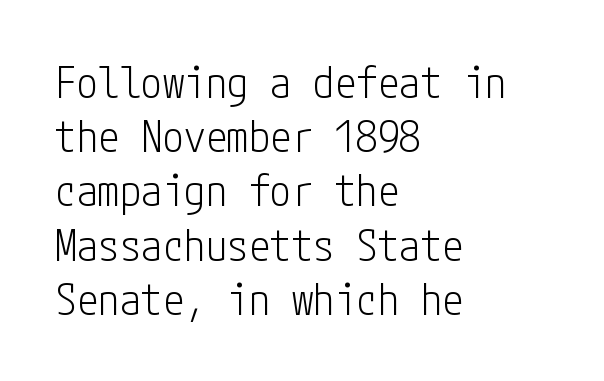
The image shows 43 px light, condensed sans-serif type, upright; set left-aligned, normal line spacing (1.26x), normal letter spacing, not underlined; low stroke contrast and a medium x-height.
